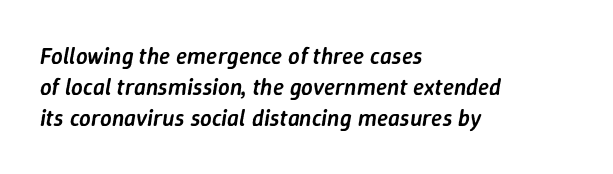
What stands out about the letter spacing? Nothing — it is the standard amount. Whoever set this chose a conventional vertical rhythm. Slanted lettering throughout. The space beneath each line is pristine and unruled. Caption: semibold face, moderately heavy strokes. Notice how the passage keeps a crisp vertical edge on the left only.
